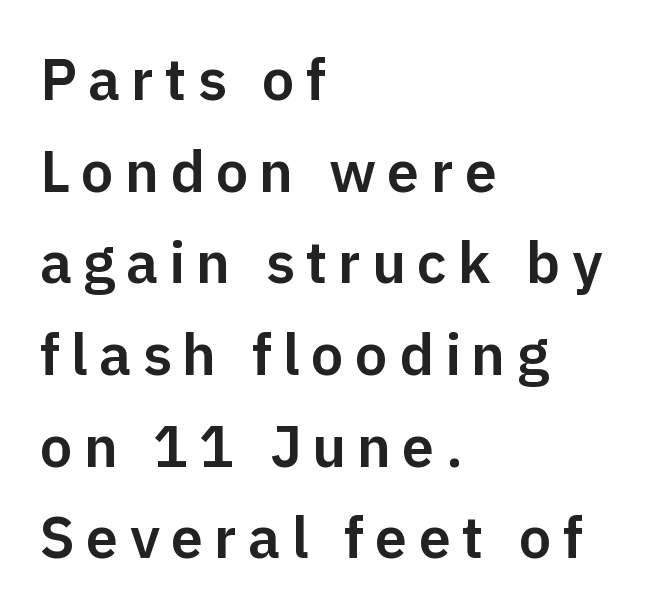
The strip under each line holds only bare page. Stroke terminals: plain, sans-serif. A typesetter would call this proportional, since set widths differ per character. This sample keeps an unexceptional amount of space between lines. Quick note: not italic, upright. Left-aligned paragraph, ragged on the right.
